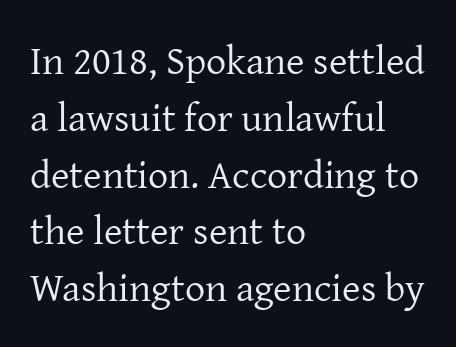
Q: Is the text bold? A: No.
Q: Is the text italic (slanted)? A: No, it is upright.
Q: Is the typeface a serif or a sans-serif typeface? A: Serif.
Q: Is the text underlined? A: No.
Q: How is the paragraph aligned? A: Left-aligned.
Q: Is the spacing between letters normal or unusually wide? A: Normal.
Q: Is the spacing between lines tight, normal or loose? A: Normal.
Q: Width (condensed, normal, or wide)? A: Normal.
Q: Stroke contrast? A: Low.
Q: x-height? A: Medium.
Q: Monospaced? A: No.
